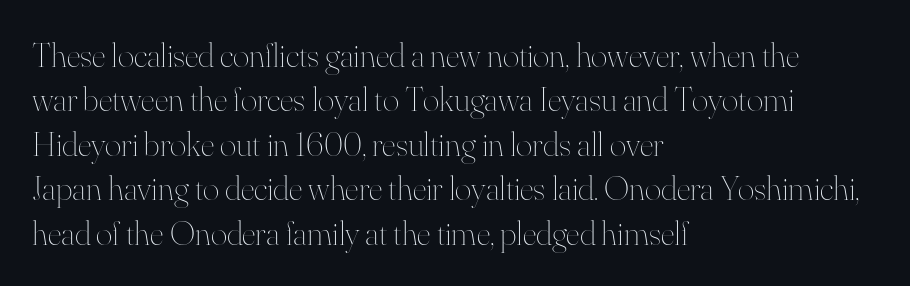
Q: Is the text bold? A: No.
Q: Is the text italic (slanted)? A: No, it is upright.
Q: Is the text underlined? A: No.
Q: How is the paragraph aligned? A: Left-aligned.
Q: Is the spacing between letters normal or unusually wide? A: Normal.
Q: Is the spacing between lines tight, normal or loose? A: Normal.
Q: Width (condensed, normal, or wide)? A: Normal.
Q: Stroke contrast? A: High.
Q: x-height? A: Small.
Q: Monospaced? A: No.
